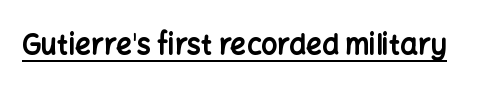
Q: Is the text bold? A: Yes.
Q: Is the text italic (slanted)? A: No, it is upright.
Q: Is the typeface a serif or a sans-serif typeface? A: Sans-serif.
Q: Is the text underlined? A: Yes.
Q: Is the spacing between letters normal or unusually wide? A: Normal.
Q: Width (condensed, normal, or wide)? A: Normal.
Q: Stroke contrast? A: Low.
Q: x-height? A: Medium.
Q: Monospaced? A: No.
